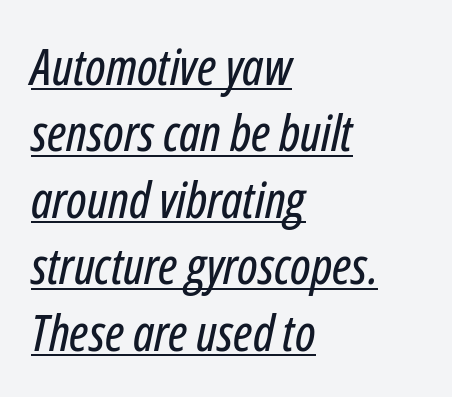
Quick note: underline on. Think of a printed novel: that variable character pitch is what you see here. The rendering uses a moderate line-height, typical for paragraphs. Yep, that's italic — everything's leaning.
